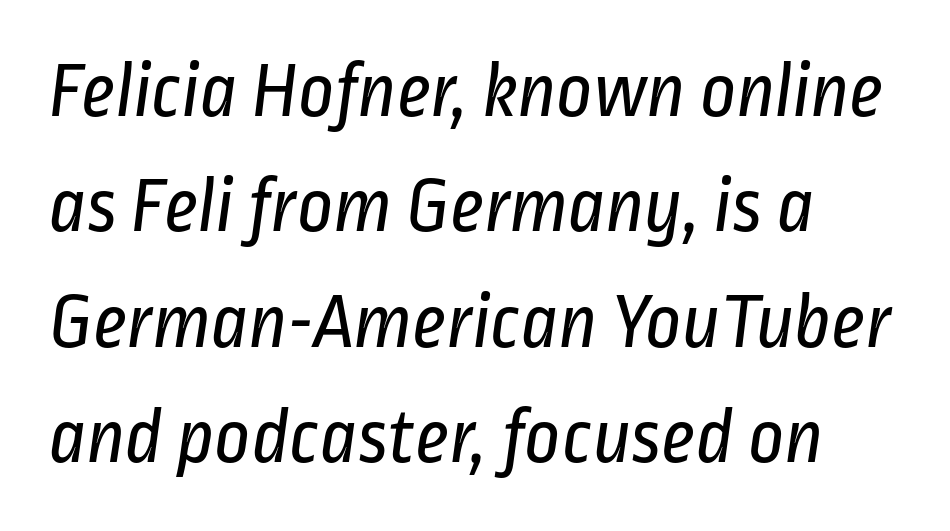
The image shows 79 px regular-weight, condensed sans-serif type; set left-aligned, normal line spacing (1.46x), normal letter spacing, not underlined; low stroke contrast and a medium x-height.
